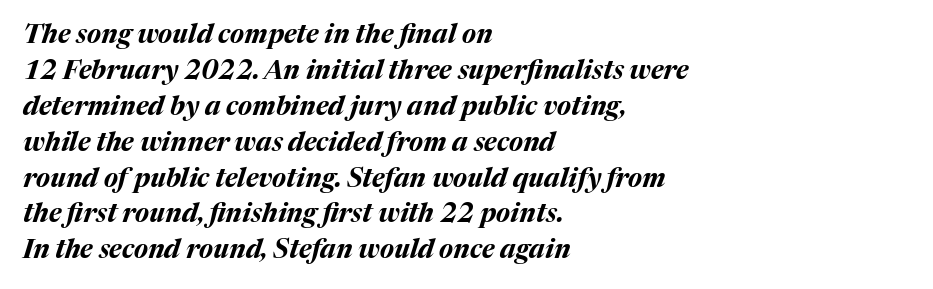
{"italic": "yes", "lean": "right", "slant_degrees": 17, "bold": "yes", "underline": "no", "align": "left", "line_spacing": "normal", "line_spacing_ratio": 1.38, "letter_spacing": "normal", "letter_spacing_em": 0.0, "glyph_px": 26}
